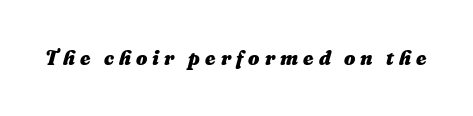
Each word looks stretched out because of the extra space between its letters. Compared with ordinary roman type, these characters are visibly tilted. The glyphs are unaccompanied by any horizontal stroke below them. Weight: bold.
